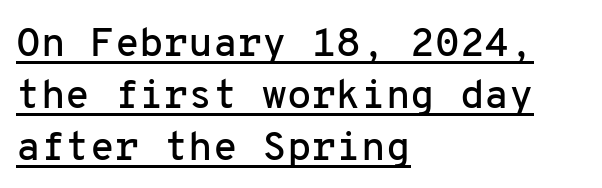
{"serif": "no", "italic": "no", "width": "normal", "stroke_contrast": "low", "x_height": "medium", "monospaced": "yes", "underline": "yes", "align": "left", "line_spacing": "normal", "line_spacing_ratio": 1.3, "letter_spacing": "normal", "letter_spacing_em": 0.0, "glyph_px": 40}
